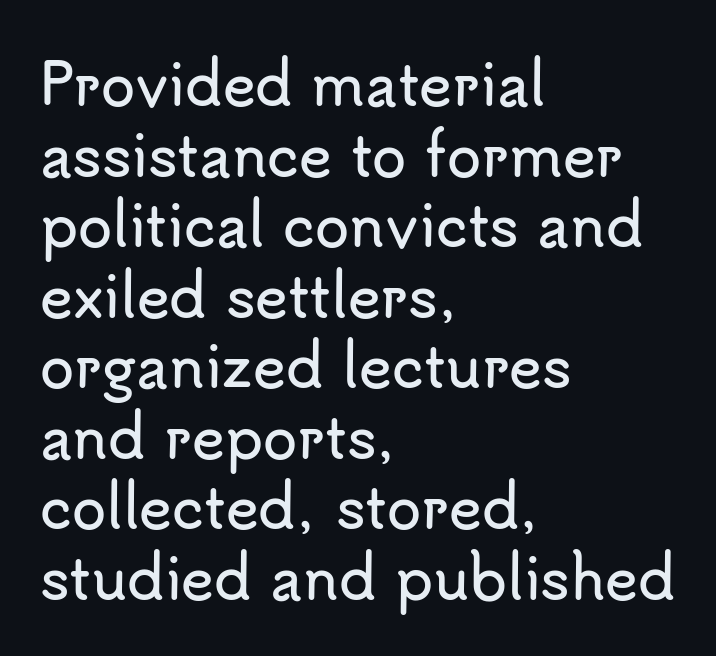
{"serif": "no", "italic": "no", "width": "normal", "stroke_contrast": "low", "x_height": "small", "monospaced": "no", "underline": "no", "align": "left", "line_spacing": "normal", "line_spacing_ratio": 1.26, "letter_spacing": "normal", "letter_spacing_em": 0.0, "glyph_px": 56}
